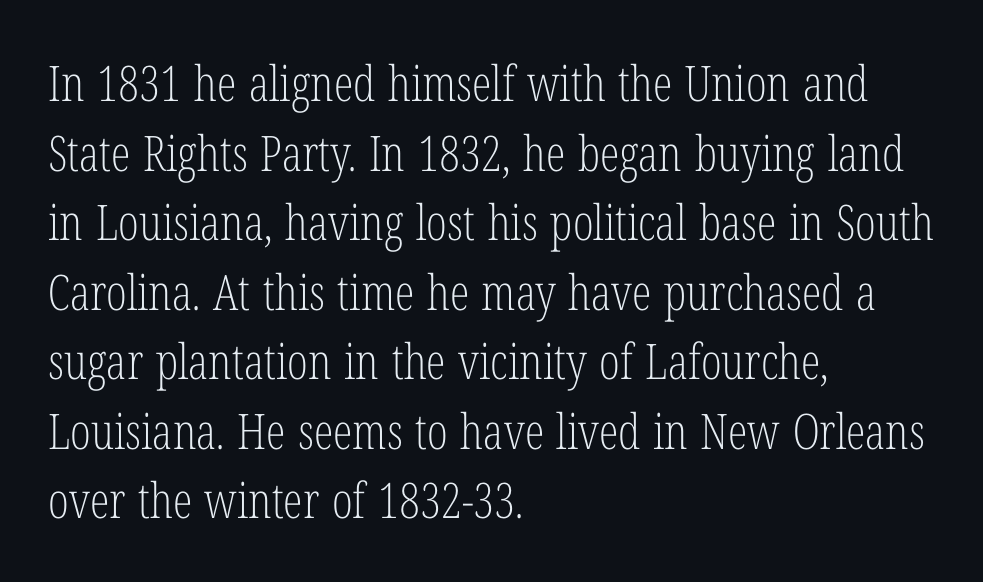
The image shows 49 px light, condensed serif type, upright; set left-aligned, normal line spacing (1.42x), normal letter spacing, not underlined; low stroke contrast and a medium x-height.
